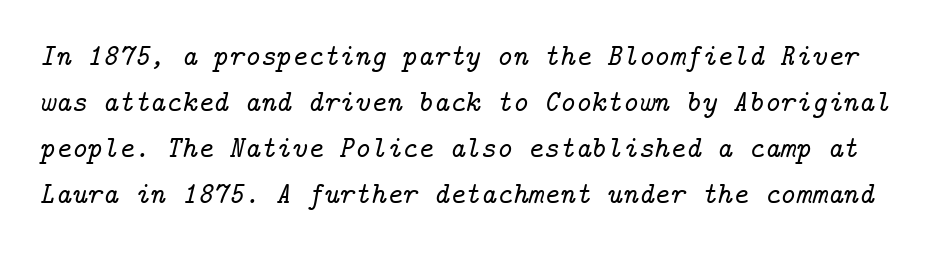
The image shows 30 px serif type, italic (leaning right); set normal line spacing (1.53x), normal letter spacing, not underlined; low stroke contrast and a medium x-height.
